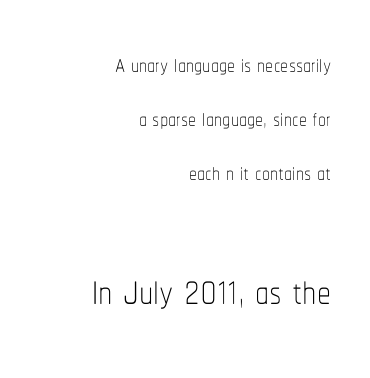
{"italic": "no", "bold": "no", "weight": "thin", "width": "condensed", "stroke_contrast": "low", "x_height": "medium", "monospaced": "no", "underline": "no", "align": "right", "line_spacing": "normal", "line_spacing_ratio": 1.69, "letter_spacing": "normal", "letter_spacing_em": 0.0, "larger_block": "second", "size_ratio": 1.75, "glyph_px": 56}
